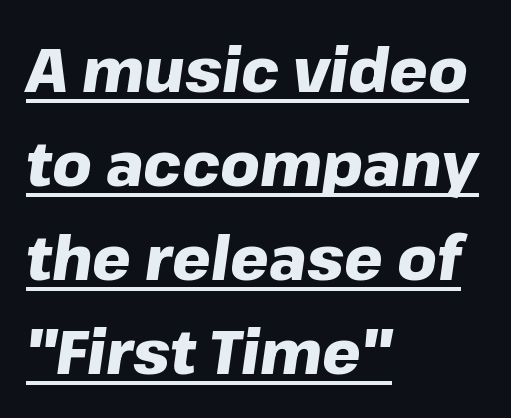
Q: Is the text bold? A: Yes.
Q: Is the text italic (slanted)? A: Yes, it leans right by about 8 degrees.
Q: Is the text underlined? A: Yes.
Q: How is the paragraph aligned? A: Left-aligned.
Q: Is the spacing between letters normal or unusually wide? A: Normal.
Q: Is the spacing between lines tight, normal or loose? A: Normal.
Q: Width (condensed, normal, or wide)? A: Normal.
Q: Stroke contrast? A: Low.
Q: x-height? A: Medium.
Q: Monospaced? A: No.
